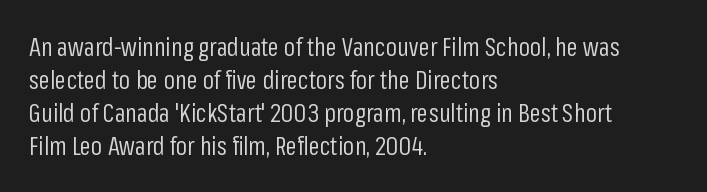
The setting favours the left margin, as ordinary paragraphs usually do. The letters stand upright; this is a roman face. Does the leading feel generous? No, just average. The passage shown has conventional tracking throughout. Each stroke keeps to a modest, everyday thickness or less.
